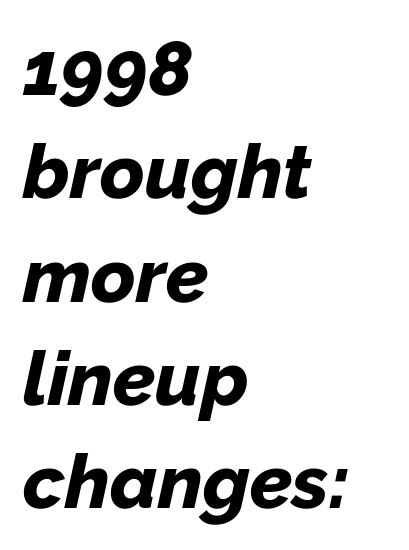
{"italic": "yes", "lean": "right", "slant_degrees": 12, "bold": "yes", "weight": "bold", "width": "normal", "stroke_contrast": "low", "x_height": "medium", "monospaced": "no", "underline": "no", "align": "left", "line_spacing": "normal", "line_spacing_ratio": 1.36, "letter_spacing": "normal", "letter_spacing_em": 0.0, "glyph_px": 76}
